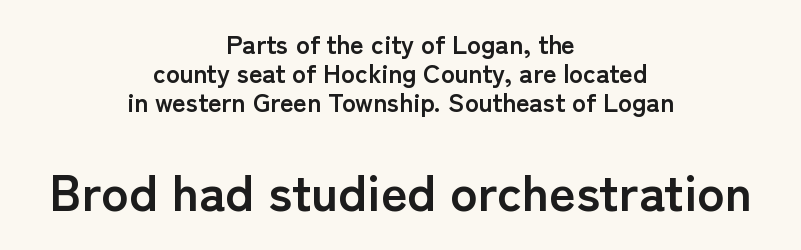
Q: Is the text bold? A: Yes.
Q: Is the text italic (slanted)? A: No, it is upright.
Q: Is the typeface a serif or a sans-serif typeface? A: Sans-serif.
Q: Is the text underlined? A: No.
Q: How is the paragraph aligned? A: Centered.
Q: Is the spacing between letters normal or unusually wide? A: Normal.
Q: Is the spacing between lines tight, normal or loose? A: Tight.
Q: Which block of text is set in a larger size, the first (top) or the second (bottom)? A: The second (bottom) one.
Q: Width (condensed, normal, or wide)? A: Normal.
Q: Stroke contrast? A: Low.
Q: x-height? A: Medium.
Q: Monospaced? A: No.
